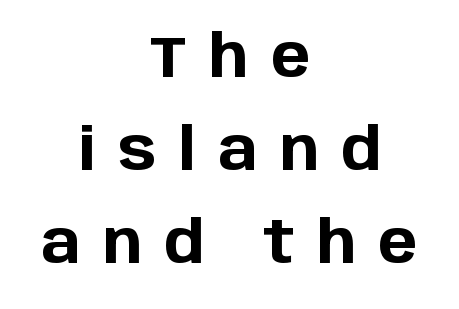
{"serif": "no", "italic": "no", "bold": "yes", "weight": "bold", "width": "normal", "stroke_contrast": "low", "x_height": "large", "monospaced": "no", "underline": "no", "align": "center", "line_spacing": "normal", "line_spacing_ratio": 1.58, "letter_spacing": "wide", "letter_spacing_em": 0.38, "glyph_px": 59}
